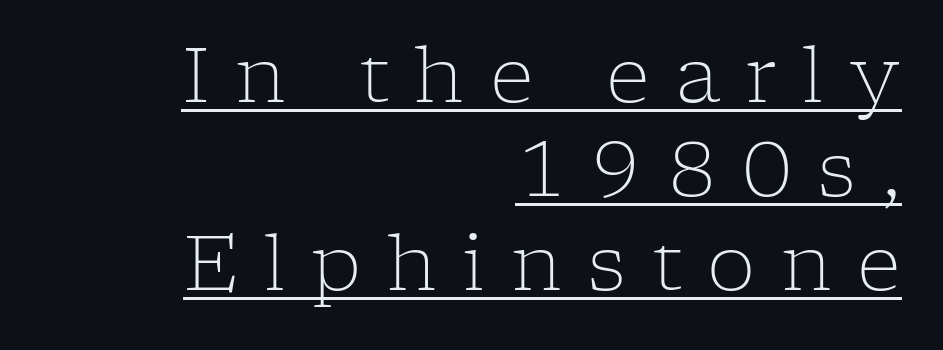
Q: Is the text bold? A: No.
Q: Is the text italic (slanted)? A: No, it is upright.
Q: Is the typeface a serif or a sans-serif typeface? A: Serif.
Q: Is the text underlined? A: Yes.
Q: How is the paragraph aligned? A: Right-aligned.
Q: Is the spacing between letters normal or unusually wide? A: Unusually wide.
Q: Width (condensed, normal, or wide)? A: Normal.
Q: Stroke contrast? A: Low.
Q: x-height? A: Medium.
Q: Monospaced? A: No.
